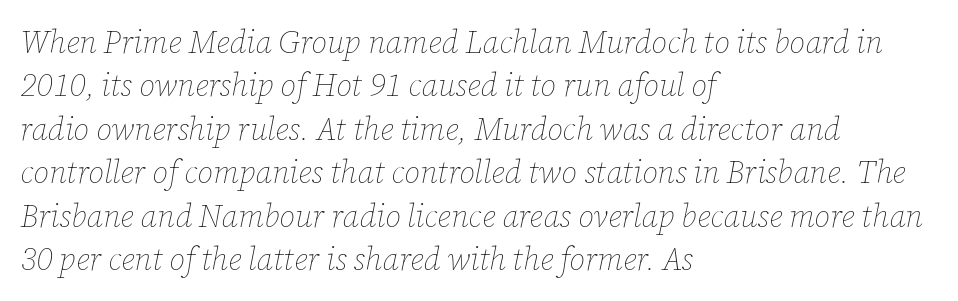
Q: Is the text bold? A: No.
Q: Is the text italic (slanted)? A: Yes, it leans right by about 12 degrees.
Q: Is the text underlined? A: No.
Q: How is the paragraph aligned? A: Left-aligned.
Q: Is the spacing between letters normal or unusually wide? A: Normal.
Q: Is the spacing between lines tight, normal or loose? A: Normal.
Q: Width (condensed, normal, or wide)? A: Normal.
Q: Stroke contrast? A: Low.
Q: x-height? A: Medium.
Q: Monospaced? A: No.
